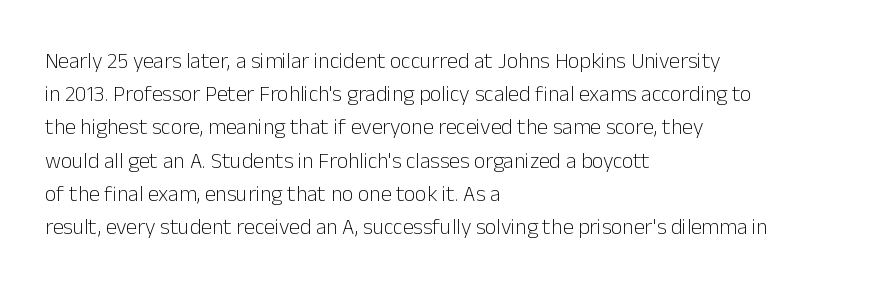
The image shows 22 px text type, upright; set left-aligned, normal line spacing (1.51x), normal letter spacing, not underlined.
